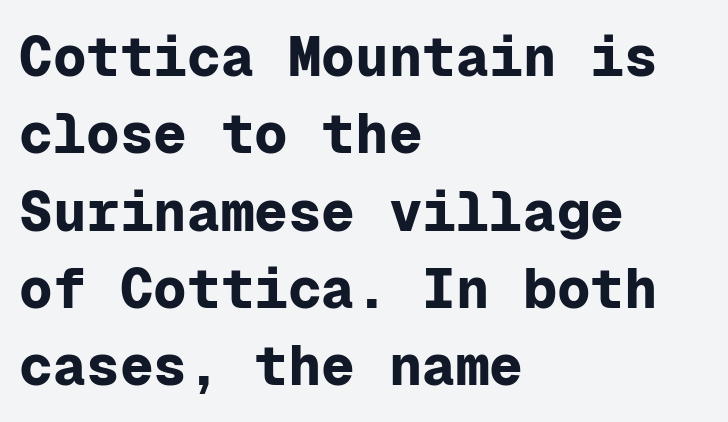
No word sits above an underline. In terms of letterspacing, this is plain default setting. Thick stems and heavy bowls — unmistakably bold. The passage shown stacks its lines at a standard gap. A typesetter would label this face a sans.
